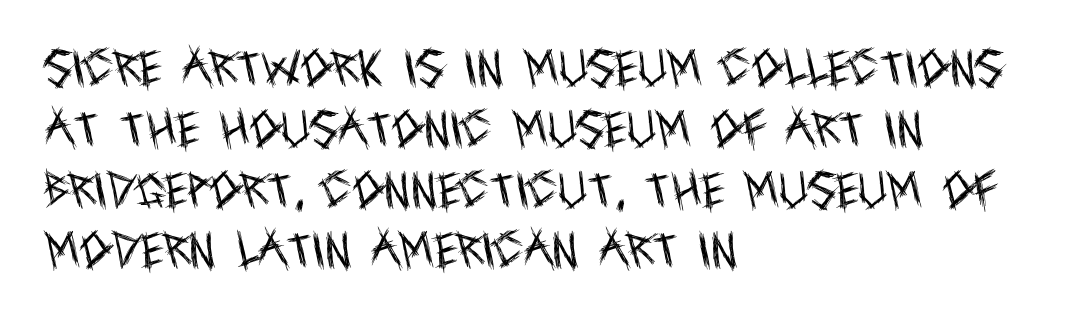
Type without underlining. This rendering uses left alignment, leaving the right contour irregular. Default kerning and tracking; the words read as compact shapes. The vertical gap from one line to the next is medium. The font's upright variant was chosen for this text. The face looks like a standard text weight, possibly lighter.
